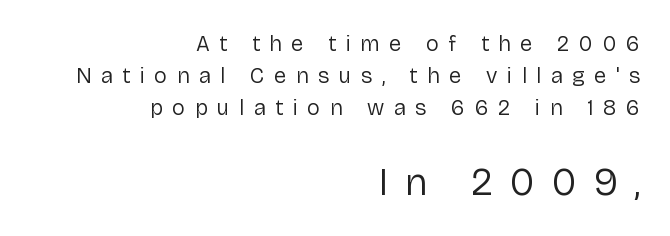
The image shows 39 px regular-weight sans-serif type, upright; set right-aligned, normal line spacing (1.46x), unusually wide letter spacing (+0.44 em), not underlined; the second (bottom) block is 1.77x larger; low stroke contrast and a medium x-height.
